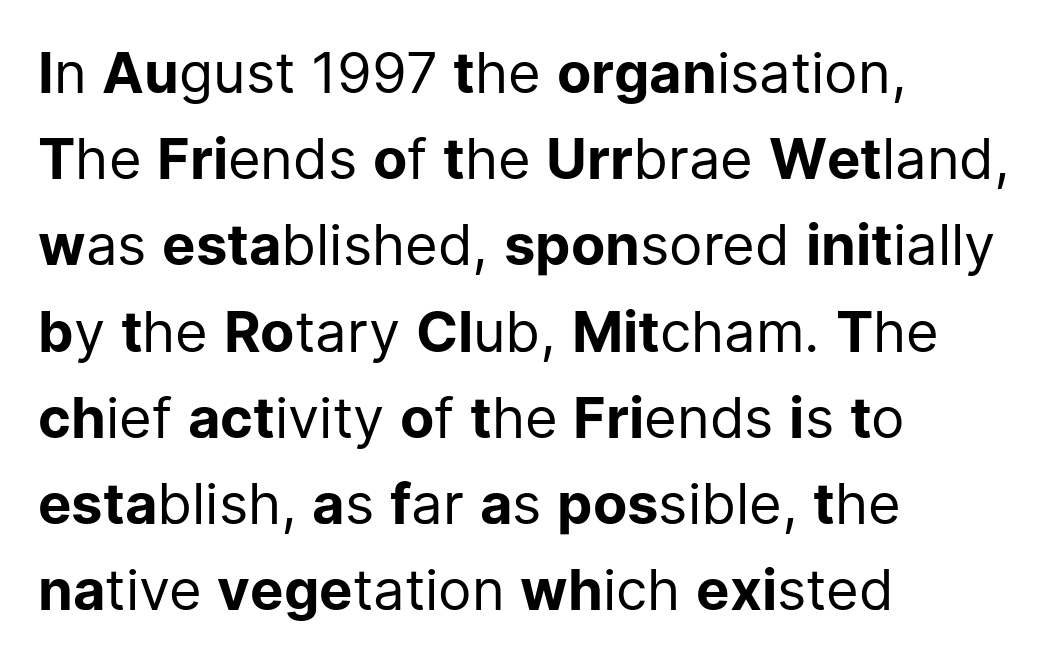
Q: Is the text bold? A: No.
Q: Is the text italic (slanted)? A: No, it is upright.
Q: Is the typeface a serif or a sans-serif typeface? A: Sans-serif.
Q: Is the text underlined? A: No.
Q: How is the paragraph aligned? A: Left-aligned.
Q: Is the spacing between letters normal or unusually wide? A: Normal.
Q: Is the spacing between lines tight, normal or loose? A: Normal.
Q: Width (condensed, normal, or wide)? A: Normal.
Q: Stroke contrast? A: Low.
Q: x-height? A: Medium.
Q: Monospaced? A: No.
